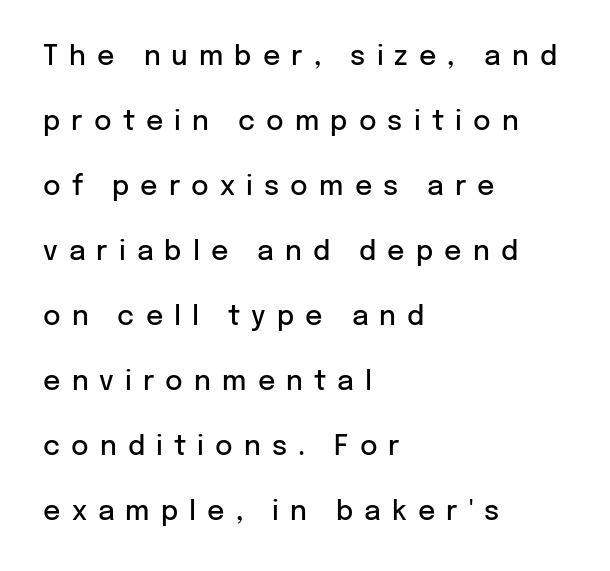
Q: Is the text bold? A: Semi-bold.
Q: Is the text italic (slanted)? A: No, it is upright.
Q: Is the text underlined? A: No.
Q: How is the paragraph aligned? A: Left-aligned.
Q: Is the spacing between letters normal or unusually wide? A: Unusually wide.
Q: Is the spacing between lines tight, normal or loose? A: Loose.
